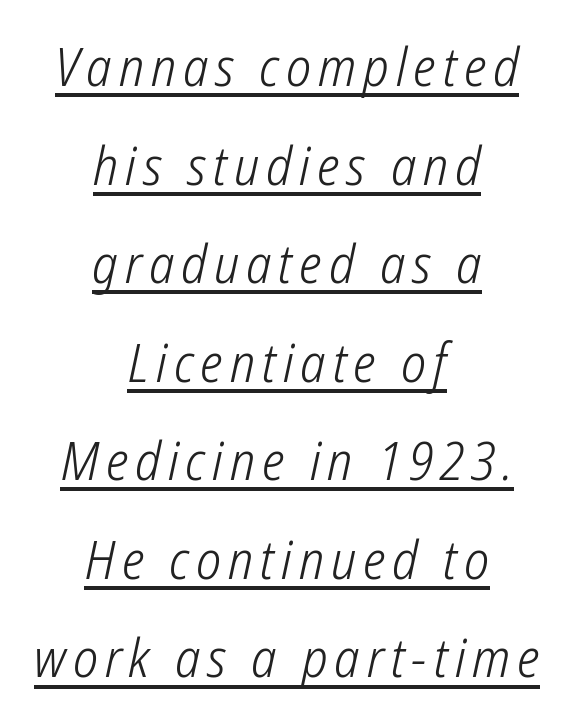
Q: Is the text bold? A: No.
Q: Is the typeface a serif or a sans-serif typeface? A: Sans-serif.
Q: Is the text underlined? A: Yes.
Q: How is the paragraph aligned? A: Centered.
Q: Width (condensed, normal, or wide)? A: Condensed.
Q: Stroke contrast? A: Low.
Q: x-height? A: Medium.
Q: Monospaced? A: No.
